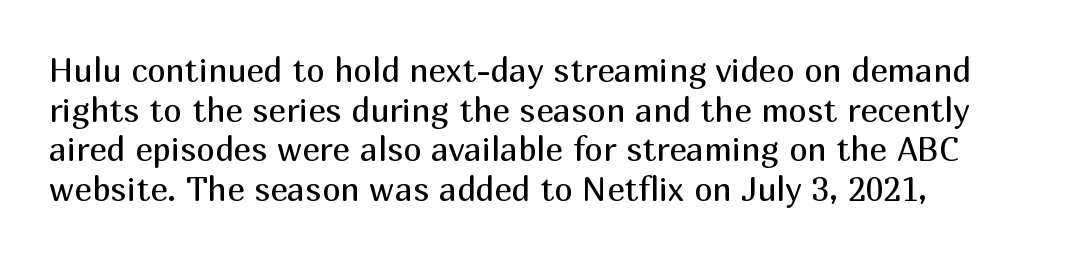
This rendering features lettering with no underline. This sample has the flowing, uneven cadence of proportional lettering. Weight: not bold — regular or lighter. The setting favours the left margin, as ordinary paragraphs usually do. A sans-serif font was chosen for this passage. The axis of the letterforms is exactly vertical.
